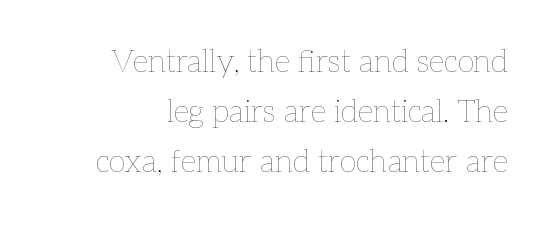
The zone under the glyphs is completely vacant. This sample has the flowing, uneven cadence of proportional lettering. The type is set solid horizontally, with unmodified tracking. Ink coverage per letter is moderate at most.
